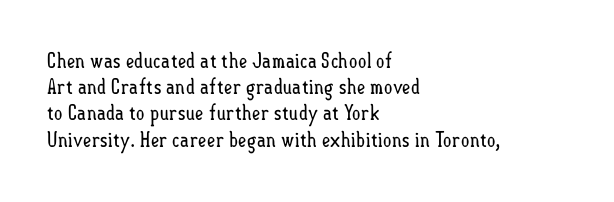
Does extra space separate the letters? No, they use regular spacing. Layout note: lines flush left. The area under the type is left untouched. This reads as an unemphasized weight, regular at the heaviest. This is roman type, the default non-slanted kind. Vertical spacing — default.
